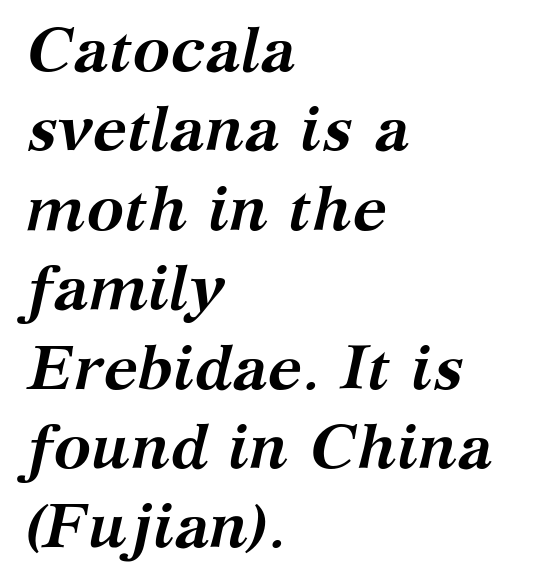
{"serif": "yes", "italic": "yes", "lean": "right", "slant_degrees": 12, "bold": "yes", "weight": "semibold", "width": "normal", "stroke_contrast": "medium", "x_height": "medium", "monospaced": "no", "underline": "no", "align": "left", "line_spacing": "normal", "line_spacing_ratio": 1.26, "letter_spacing": "normal", "letter_spacing_em": 0.0, "glyph_px": 63}
